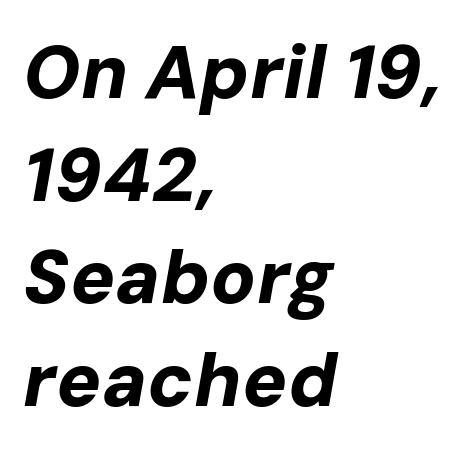
{"italic": "yes", "lean": "right", "slant_degrees": 10, "bold": "yes", "weight": "bold", "width": "normal", "stroke_contrast": "low", "x_height": "medium", "monospaced": "no", "underline": "no", "align": "left", "line_spacing": "normal", "line_spacing_ratio": 1.37, "letter_spacing": "normal", "letter_spacing_em": 0.0, "glyph_px": 75}
